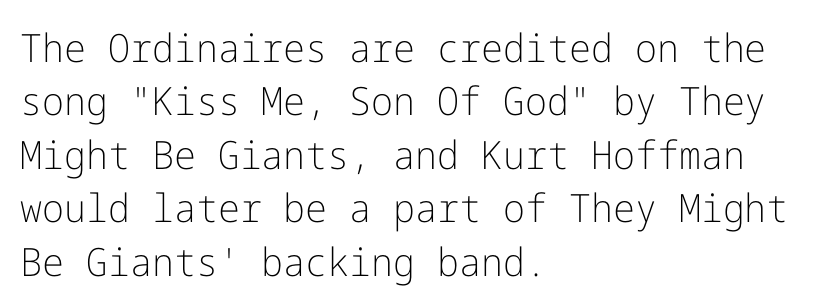
Nothing heavy about these letters — not bold at all. Type without underlining. Posture: vertical. Is the block centered? No — it sits flush against the left margin.
